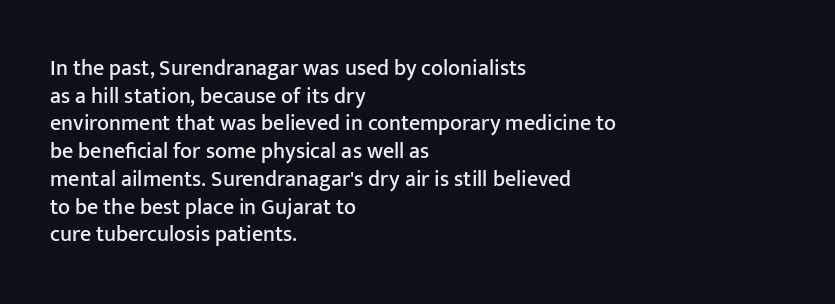
The image shows 22 px text type, upright; set left-aligned, normal line spacing (1.26x), normal letter spacing, not underlined.
